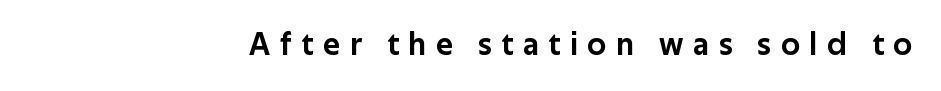
{"serif": "no", "italic": "no", "width": "normal", "stroke_contrast": "low", "x_height": "medium", "monospaced": "no", "underline": "no", "letter_spacing": "wide", "letter_spacing_em": 0.31, "glyph_px": 32}
